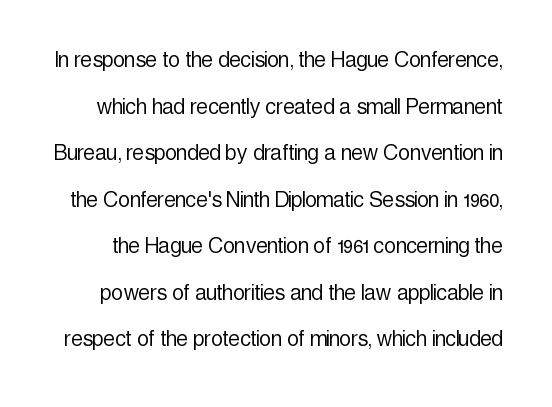
The image shows 26 px text type, upright; set line spacing 1.79x, normal letter spacing, not underlined.
